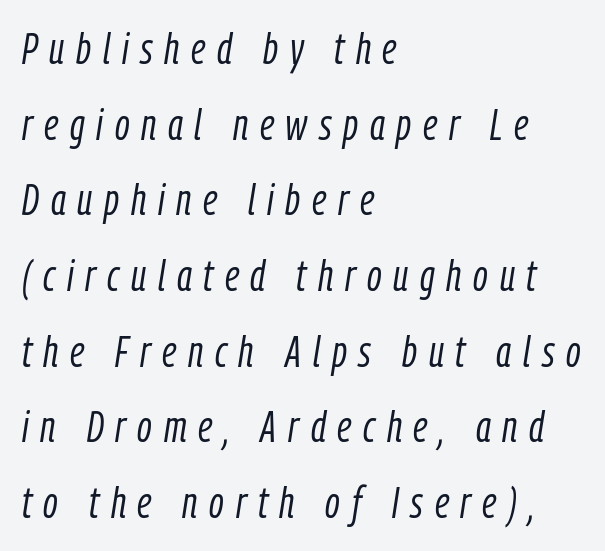
{"italic": "yes", "lean": "right", "slant_degrees": 9, "bold": "no", "weight": "light", "width": "condensed", "stroke_contrast": "low", "x_height": "medium", "monospaced": "no", "underline": "no", "align": "left", "line_spacing_ratio": 1.76, "letter_spacing": "wide", "letter_spacing_em": 0.27, "glyph_px": 43}
